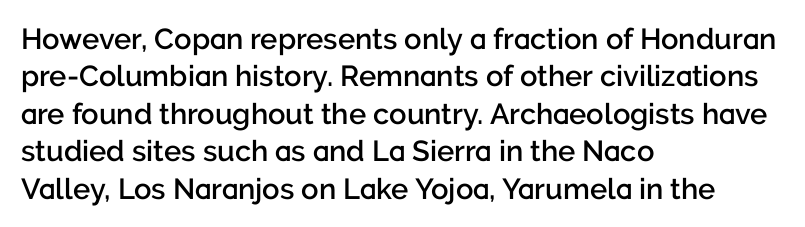
Q: Is the text bold? A: Semi-bold.
Q: Is the text italic (slanted)? A: No, it is upright.
Q: Is the typeface a serif or a sans-serif typeface? A: Sans-serif.
Q: Is the text underlined? A: No.
Q: How is the paragraph aligned? A: Left-aligned.
Q: Is the spacing between letters normal or unusually wide? A: Normal.
Q: Is the spacing between lines tight, normal or loose? A: Normal.
Q: Width (condensed, normal, or wide)? A: Normal.
Q: Stroke contrast? A: Low.
Q: x-height? A: Medium.
Q: Monospaced? A: No.
